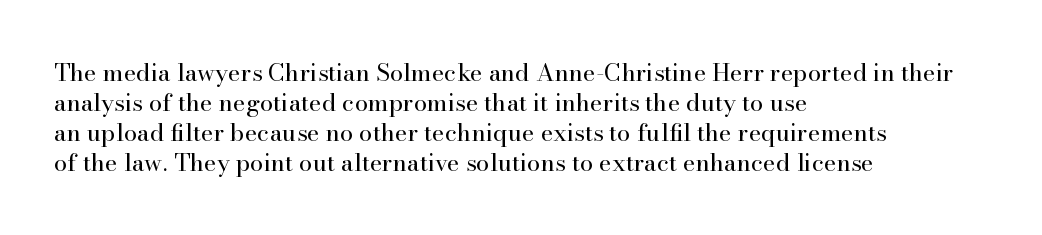
{"italic": "no", "bold": "no", "underline": "no", "align": "left", "line_spacing": "normal", "line_spacing_ratio": 1.25, "letter_spacing": "normal", "letter_spacing_em": 0.0, "glyph_px": 24}
